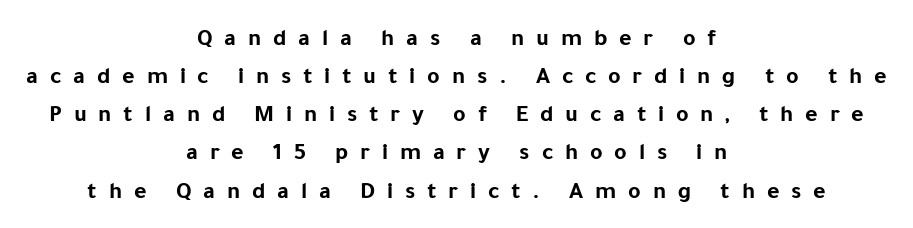
Q: Is the text bold? A: Yes.
Q: Is the text italic (slanted)? A: No, it is upright.
Q: Is the text underlined? A: No.
Q: How is the paragraph aligned? A: Centered.
Q: Is the spacing between letters normal or unusually wide? A: Unusually wide.
Q: Is the spacing between lines tight, normal or loose? A: Normal.
